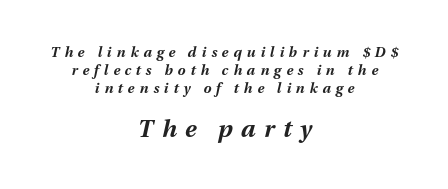
Q: Is the text bold? A: Yes.
Q: Is the text italic (slanted)? A: Yes, it leans right by about 13 degrees.
Q: Is the text underlined? A: No.
Q: How is the paragraph aligned? A: Centered.
Q: Is the spacing between letters normal or unusually wide? A: Unusually wide.
Q: Is the spacing between lines tight, normal or loose? A: Normal.
Q: Which block of text is set in a larger size, the first (top) or the second (bottom)? A: The second (bottom) one.
